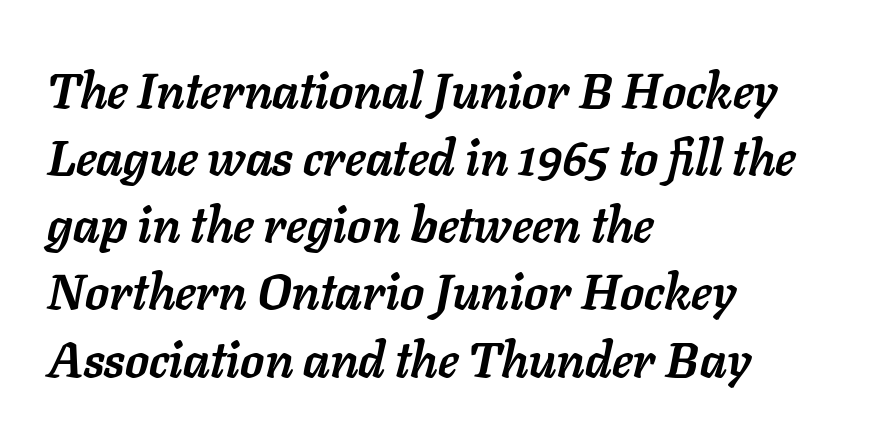
Q: Is the text bold? A: Yes.
Q: Is the text italic (slanted)? A: Yes, it leans right by about 11 degrees.
Q: Is the text underlined? A: No.
Q: How is the paragraph aligned? A: Left-aligned.
Q: Is the spacing between letters normal or unusually wide? A: Normal.
Q: Is the spacing between lines tight, normal or loose? A: Normal.
Q: Width (condensed, normal, or wide)? A: Normal.
Q: Stroke contrast? A: Low.
Q: x-height? A: Medium.
Q: Monospaced? A: No.
